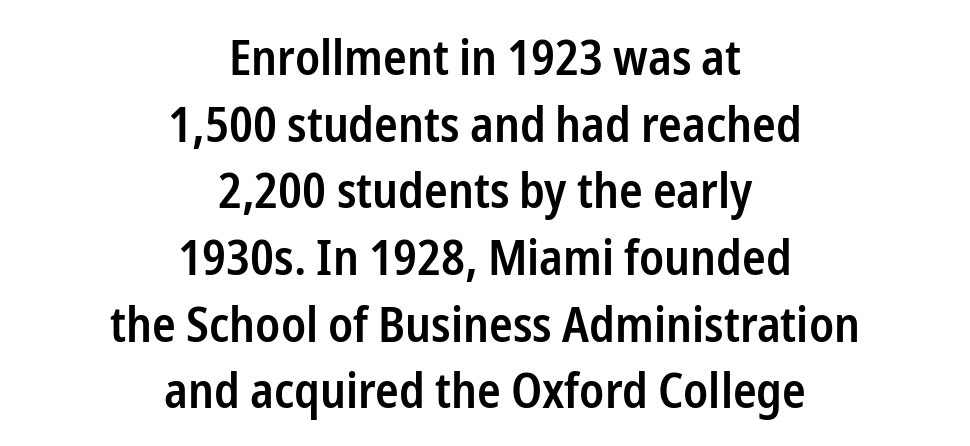
{"serif": "no", "italic": "no", "bold": "semi", "weight": "semibold", "width": "condensed", "stroke_contrast": "low", "x_height": "medium", "monospaced": "no", "underline": "no", "align": "center", "line_spacing": "normal", "line_spacing_ratio": 1.36, "letter_spacing": "normal", "letter_spacing_em": 0.0, "glyph_px": 49}
